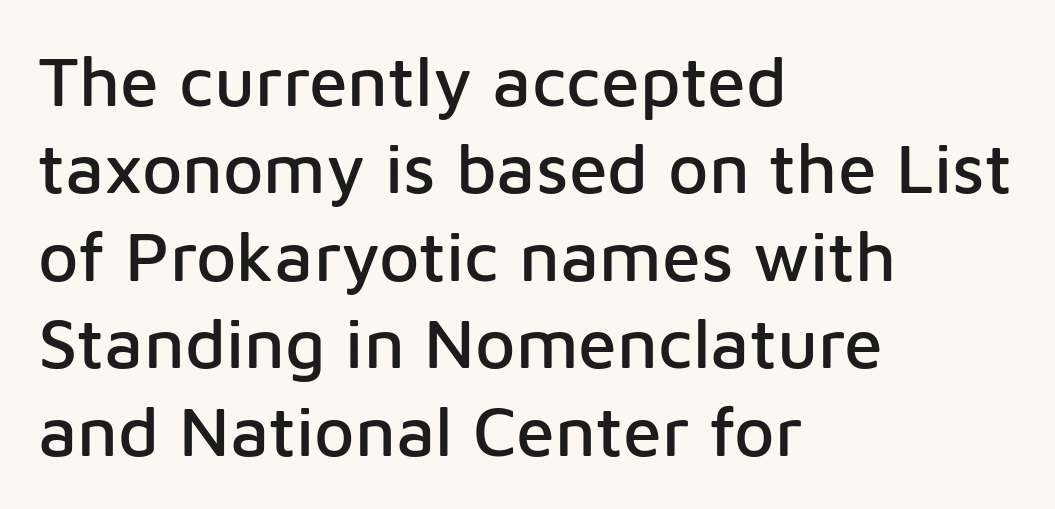
This rendering employs a face without finishing strokes, i.e., a sans-serif. This sample has the flowing, uneven cadence of proportional lettering. Notice how the passage keeps a crisp vertical edge on the left only. The face used here is rendered with its standard letterfit. Just letters on the line, the space beneath them empty. The axis of the letterforms is exactly vertical.
